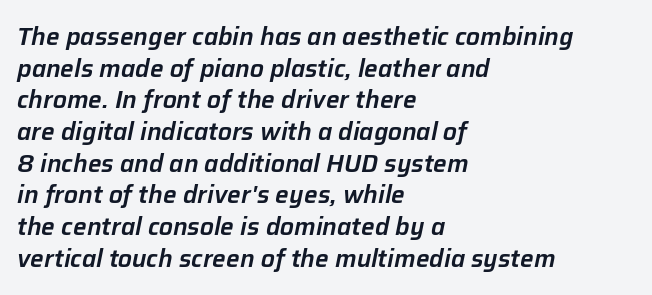
Q: Is the text italic (slanted)? A: Yes, it leans right by about 12 degrees.
Q: Is the text underlined? A: No.
Q: How is the paragraph aligned? A: Left-aligned.
Q: Is the spacing between letters normal or unusually wide? A: Normal.
Q: Is the spacing between lines tight, normal or loose? A: Normal.
